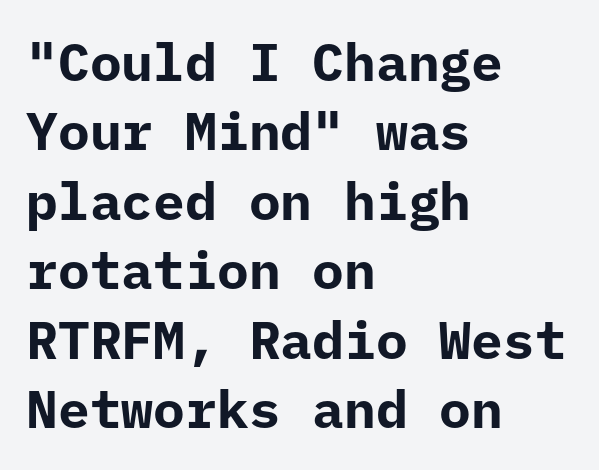
The lettering stays uniformly vertical, giving the passage a roman look. Any mark beneath the type? The region is blank. Weight: bold. Reading down the block, your eye returns to a fixed left position each line. A typesetter would call this zero additional tracking. Think of a typewriter: that constant character pitch is what you see here.
